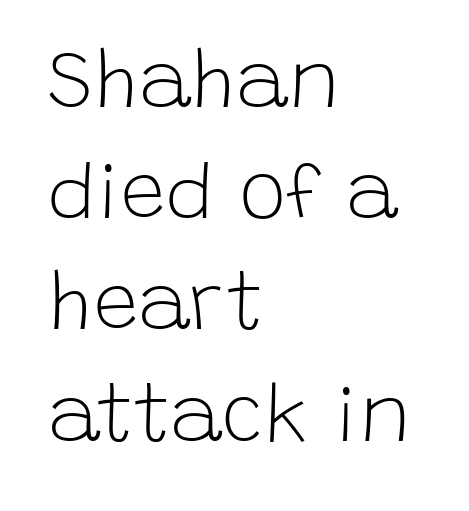
The image shows 80 px light sans-serif type, upright; set left-aligned, normal line spacing (1.39x), normal letter spacing, not underlined; low stroke contrast and a large x-height.
